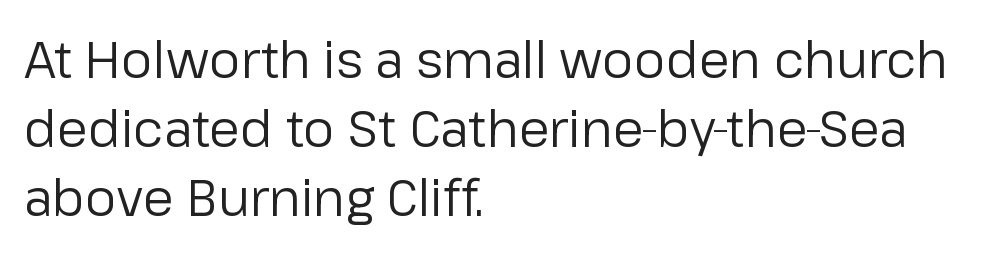
The image shows 50 px regular-weight sans-serif type, upright; set left-aligned, normal line spacing (1.38x), normal letter spacing, not underlined; low stroke contrast and a medium x-height.
